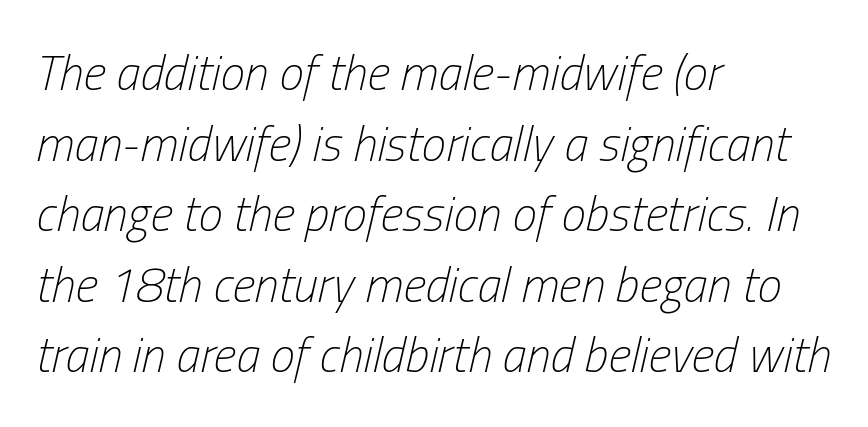
The image shows 49 px light, condensed type, italic (leaning right); set left-aligned, normal line spacing (1.44x), normal letter spacing, not underlined; low stroke contrast and a medium x-height.
